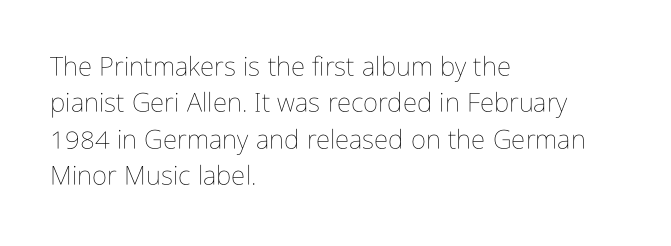
Q: Is the text bold? A: No.
Q: Is the text italic (slanted)? A: No, it is upright.
Q: Is the text underlined? A: No.
Q: How is the paragraph aligned? A: Left-aligned.
Q: Is the spacing between letters normal or unusually wide? A: Normal.
Q: Is the spacing between lines tight, normal or loose? A: Normal.
